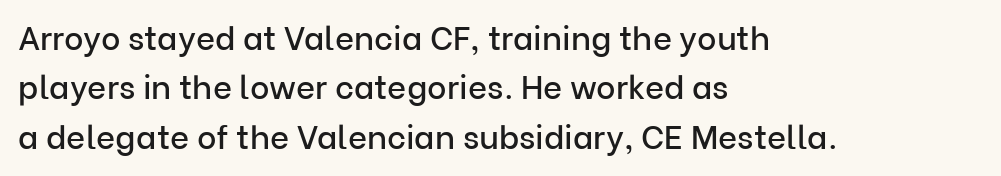
{"serif": "no", "italic": "no", "width": "normal", "stroke_contrast": "low", "x_height": "medium", "monospaced": "no", "underline": "no", "align": "left", "line_spacing": "normal", "line_spacing_ratio": 1.5, "letter_spacing": "normal", "letter_spacing_em": 0.0, "glyph_px": 33}
